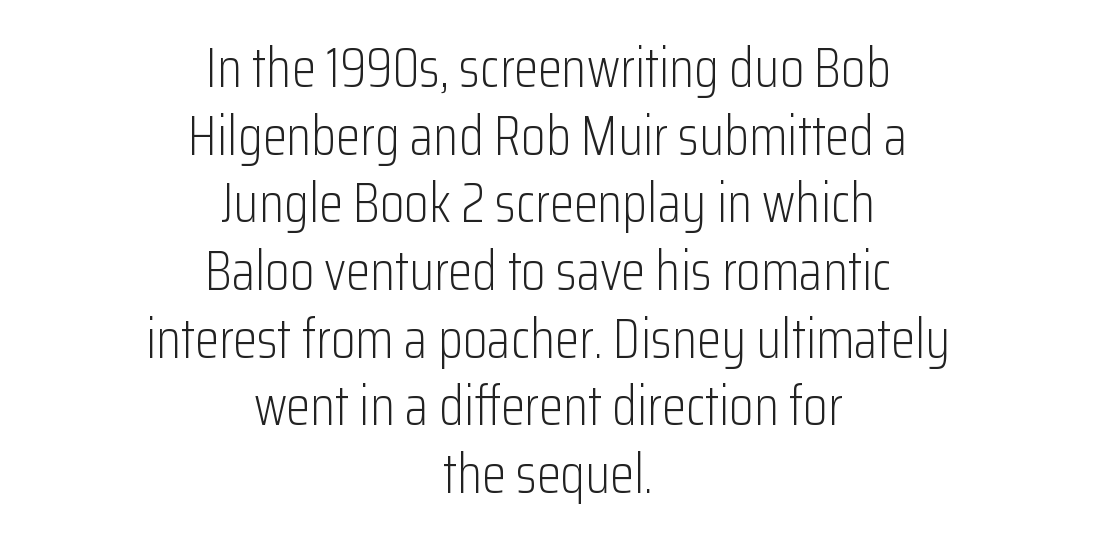
{"serif": "no", "italic": "no", "bold": "no", "weight": "light", "width": "condensed", "stroke_contrast": "low", "x_height": "medium", "monospaced": "no", "underline": "no", "align": "center", "line_spacing_ratio": 1.23, "letter_spacing": "normal", "letter_spacing_em": 0.0, "glyph_px": 55}
